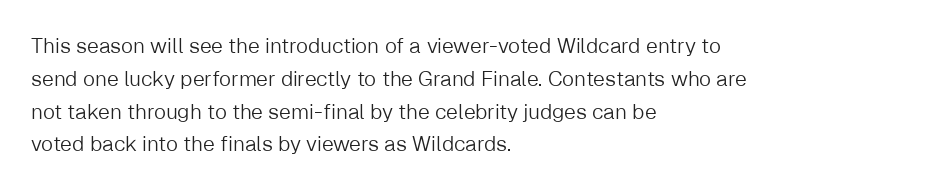
Upright lettering throughout. The rows are spaced the way most documents space them. These lines stack with their left ends in a neat column. The space beneath each line is pristine and unruled. This sample uses plain, unmodified letter spacing. Stem width sits at or under what a default text font uses.
